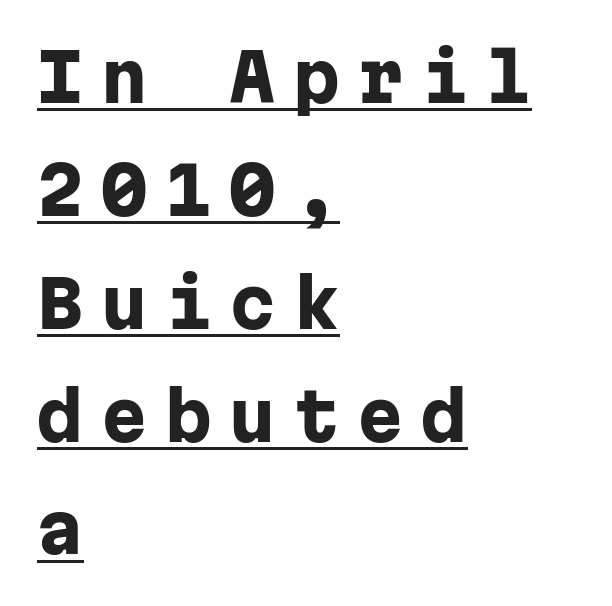
Q: Is the text bold? A: Yes.
Q: Is the text italic (slanted)? A: No, it is upright.
Q: Is the typeface a serif or a sans-serif typeface? A: Sans-serif.
Q: Is the text underlined? A: Yes.
Q: How is the paragraph aligned? A: Left-aligned.
Q: Is the spacing between letters normal or unusually wide? A: Unusually wide.
Q: Width (condensed, normal, or wide)? A: Normal.
Q: Stroke contrast? A: Low.
Q: x-height? A: Medium.
Q: Monospaced? A: Yes.
